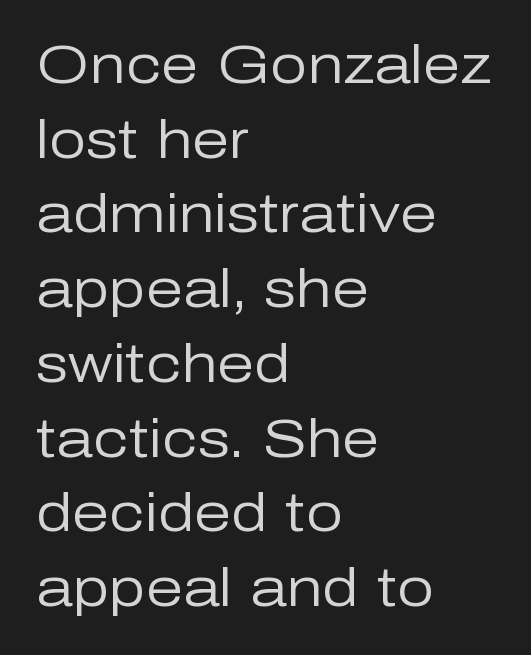
{"serif": "no", "italic": "no", "bold": "no", "weight": "regular", "width": "normal", "stroke_contrast": "low", "x_height": "medium", "monospaced": "no", "underline": "no", "align": "left", "line_spacing": "normal", "line_spacing_ratio": 1.41, "letter_spacing": "normal", "letter_spacing_em": 0.0, "glyph_px": 53}
